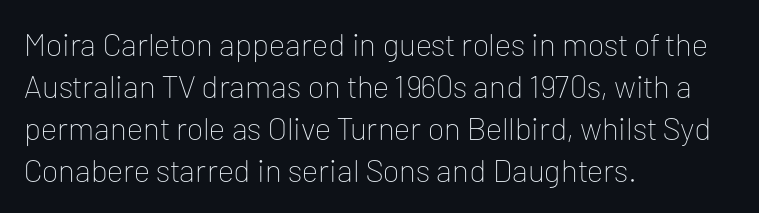
Each letter keeps its own natural width here, so spacing adapts to shape. Every stem runs plumb, perpendicular to the baseline. Underlining? Definitely not there. Vertical stems look standard width or narrower in stroke. Look at the bottom of the vertical strokes: they stop flat, with no serifs. Alignment: flush left.
